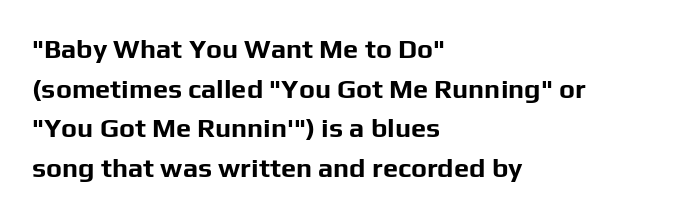
{"italic": "no", "bold": "yes", "underline": "no", "align": "left", "line_spacing": "normal", "line_spacing_ratio": 1.47, "letter_spacing": "normal", "letter_spacing_em": 0.0, "glyph_px": 27}
